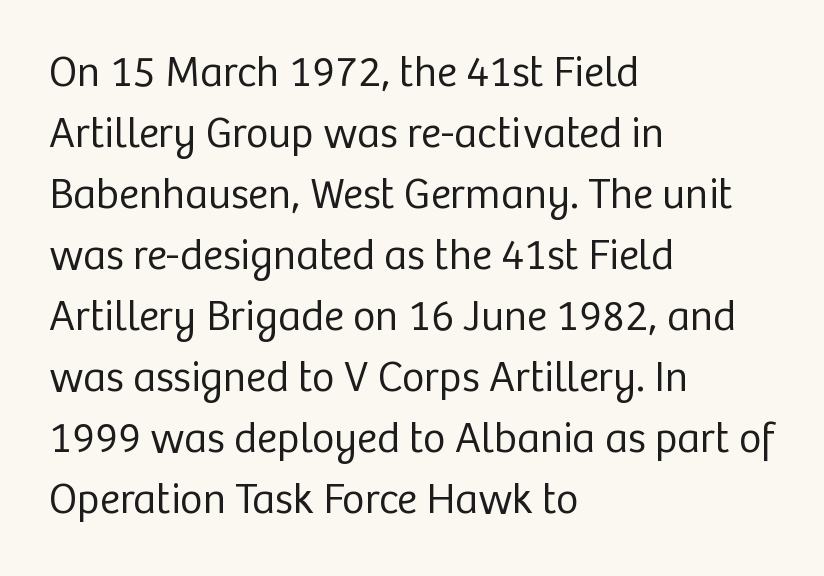
No extra tracking has been applied to these lines. All the whitespace from short lines collects on the right. Lines of text with bare space underneath. Letters have the restrained weight of plain body copy at most.
